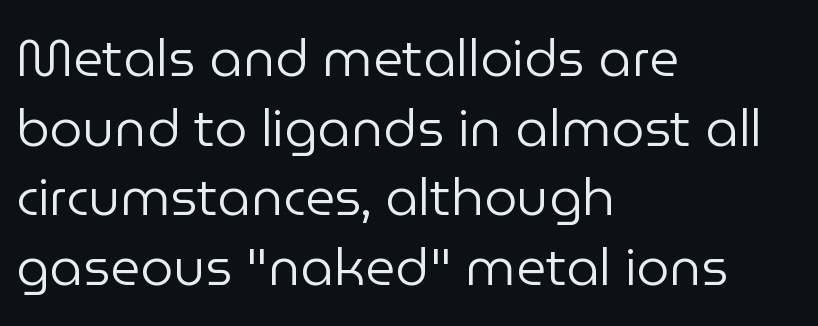
The image shows 52 px regular-weight sans-serif type, upright; set left-aligned, normal line spacing (1.34x), normal letter spacing, not underlined; low stroke contrast and a medium x-height.
